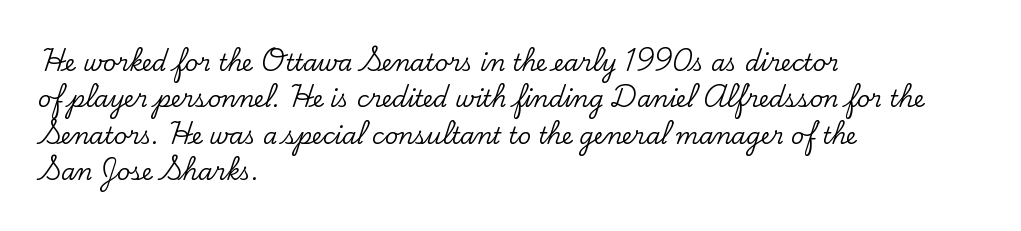
{"underline": "no", "align": "left", "line_spacing": "normal", "line_spacing_ratio": 1.58, "letter_spacing": "normal", "letter_spacing_em": 0.0, "glyph_px": 23}
